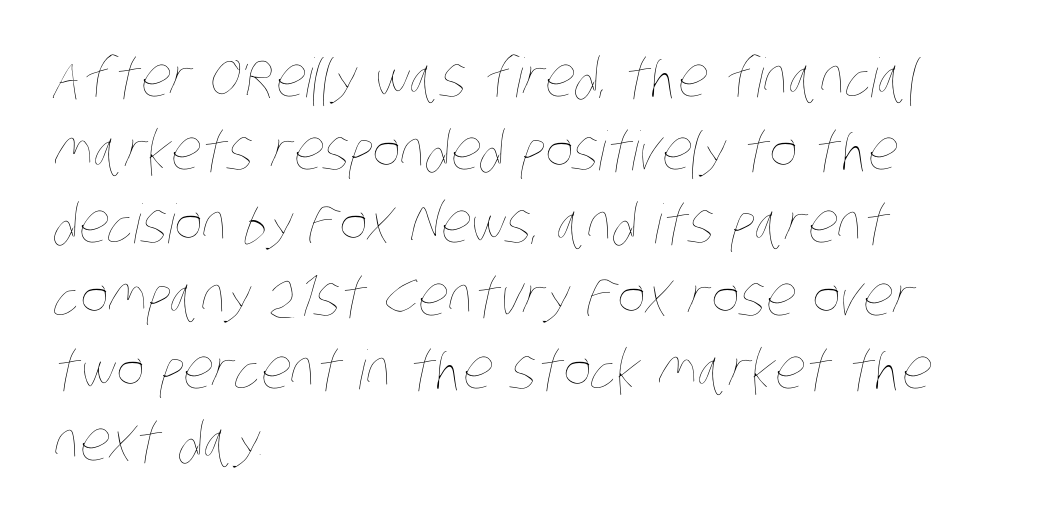
{"bold": "no", "weight": "thin", "width": "condensed", "stroke_contrast": "low", "x_height": "large", "monospaced": "no", "underline": "no", "align": "left", "line_spacing": "normal", "line_spacing_ratio": 1.35, "letter_spacing": "normal", "letter_spacing_em": 0.0, "glyph_px": 54}
